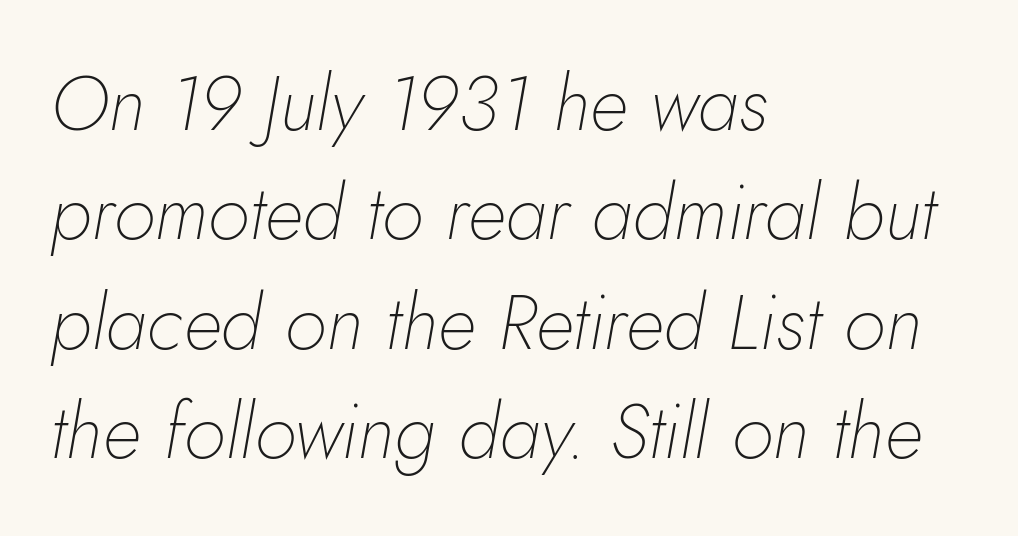
Weight class: somewhere from thin through regular. Compared with typical paragraphs, the rows here are spaced about the same. A clean baseline with only descenders dipping below it. Do the characters align in a grid? No, the font is proportional.
